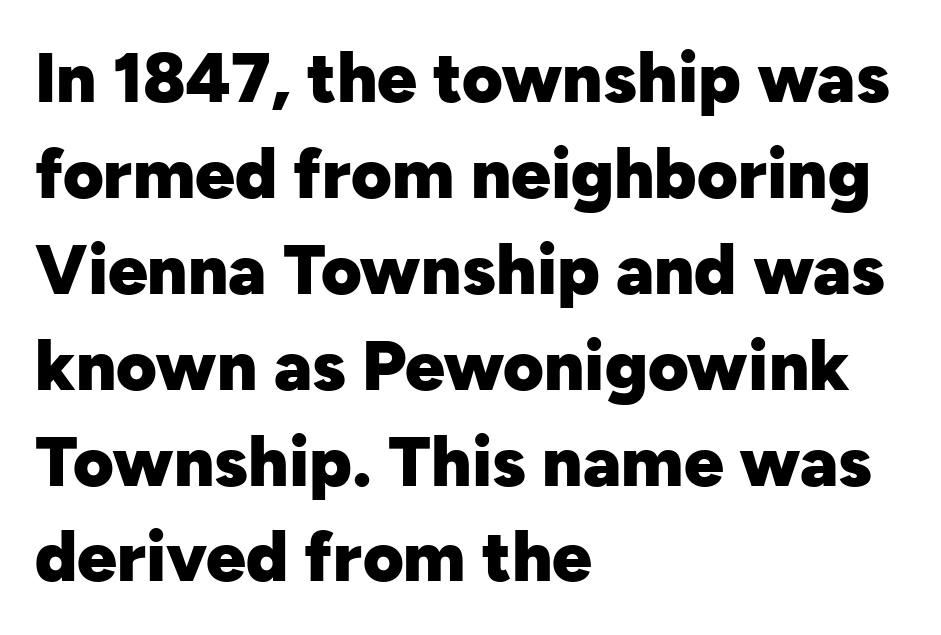
Q: Is the text bold? A: Yes.
Q: Is the text italic (slanted)? A: No, it is upright.
Q: Is the typeface a serif or a sans-serif typeface? A: Sans-serif.
Q: Is the text underlined? A: No.
Q: How is the paragraph aligned? A: Left-aligned.
Q: Is the spacing between letters normal or unusually wide? A: Normal.
Q: Is the spacing between lines tight, normal or loose? A: Normal.
Q: Width (condensed, normal, or wide)? A: Normal.
Q: Stroke contrast? A: Low.
Q: x-height? A: Medium.
Q: Monospaced? A: No.
